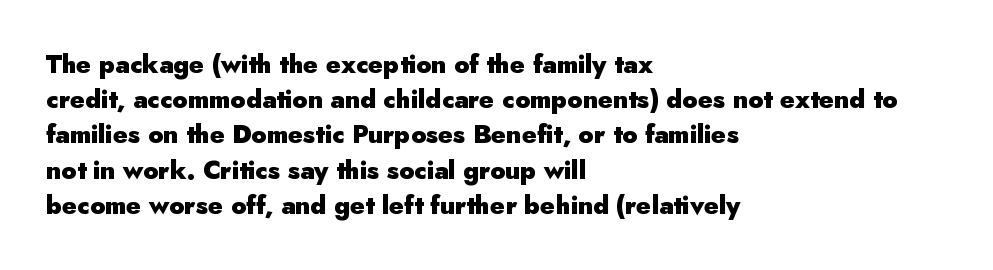
Q: Is the text bold? A: Yes.
Q: Is the text italic (slanted)? A: No, it is upright.
Q: Is the text underlined? A: No.
Q: How is the paragraph aligned? A: Left-aligned.
Q: Is the spacing between letters normal or unusually wide? A: Normal.
Q: Is the spacing between lines tight, normal or loose? A: Normal.
